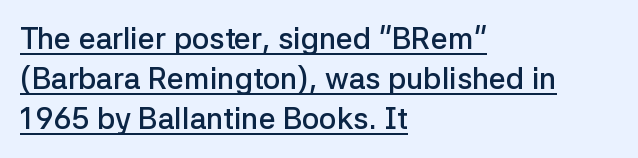
{"serif": "no", "italic": "no", "bold": "semi", "weight": "semibold", "width": "normal", "stroke_contrast": "low", "x_height": "medium", "monospaced": "no", "underline": "yes", "align": "left", "line_spacing": "normal", "line_spacing_ratio": 1.34, "letter_spacing": "normal", "letter_spacing_em": 0.0, "glyph_px": 30}
